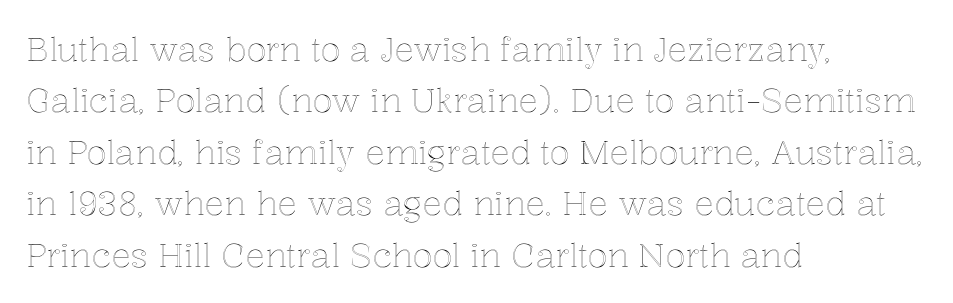
{"italic": "no", "width": "normal", "x_height": "medium", "monospaced": "no", "underline": "no", "align": "left", "line_spacing": "normal", "line_spacing_ratio": 1.56, "letter_spacing": "normal", "letter_spacing_em": 0.0, "glyph_px": 33}
